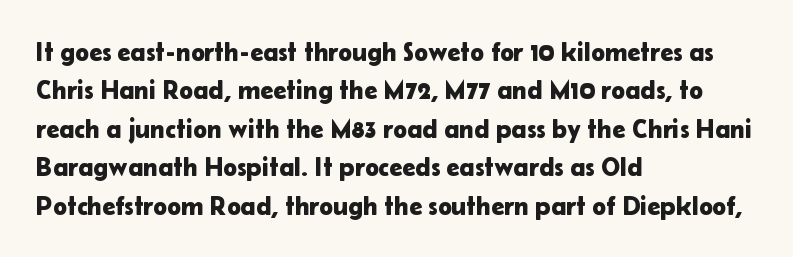
{"italic": "no", "underline": "no", "align": "left", "line_spacing": "normal", "line_spacing_ratio": 1.48, "letter_spacing": "normal", "letter_spacing_em": 0.0, "glyph_px": 26}
